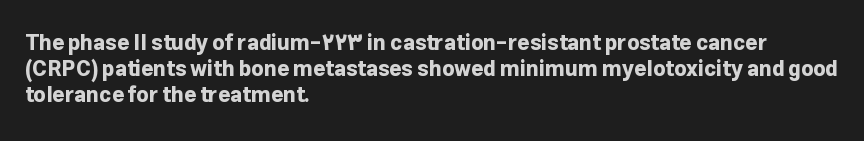
The image shows 21 px bold type, upright; set left-aligned, line spacing 1.24x, normal letter spacing, not underlined.
